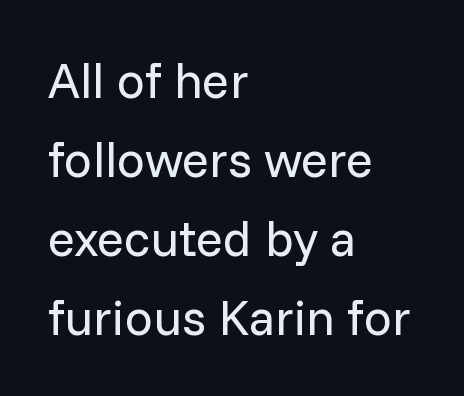
Q: Is the text bold? A: No.
Q: Is the text italic (slanted)? A: No, it is upright.
Q: Is the typeface a serif or a sans-serif typeface? A: Sans-serif.
Q: Is the text underlined? A: No.
Q: How is the paragraph aligned? A: Left-aligned.
Q: Is the spacing between letters normal or unusually wide? A: Normal.
Q: Is the spacing between lines tight, normal or loose? A: Normal.
Q: Width (condensed, normal, or wide)? A: Normal.
Q: Stroke contrast? A: Low.
Q: x-height? A: Medium.
Q: Monospaced? A: No.
